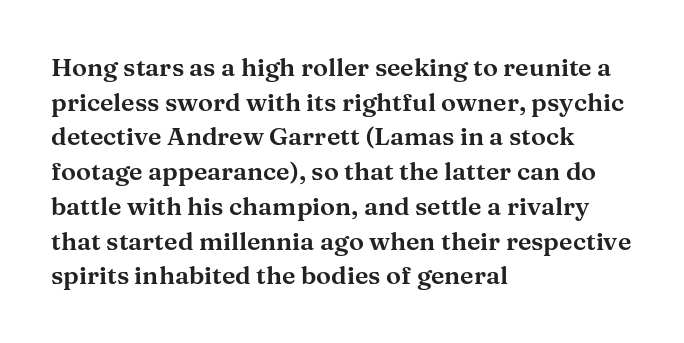
Has an underline been added? It has not. Observe the ordinary spacing: letters are neighbours, not strangers. What's the leading like? Ordinary, nothing unusual. Reading down the block, your eye returns to a fixed left position each line. Every character sits straight up, as roman type does.
